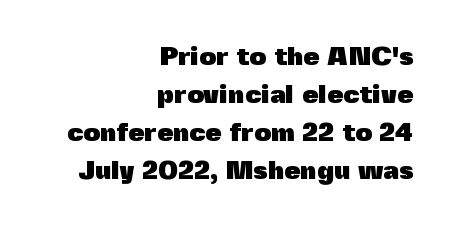
Q: Is the text bold? A: Yes.
Q: Is the text italic (slanted)? A: No, it is upright.
Q: Is the text underlined? A: No.
Q: How is the paragraph aligned? A: Right-aligned.
Q: Is the spacing between letters normal or unusually wide? A: Normal.
Q: Is the spacing between lines tight, normal or loose? A: Normal.
